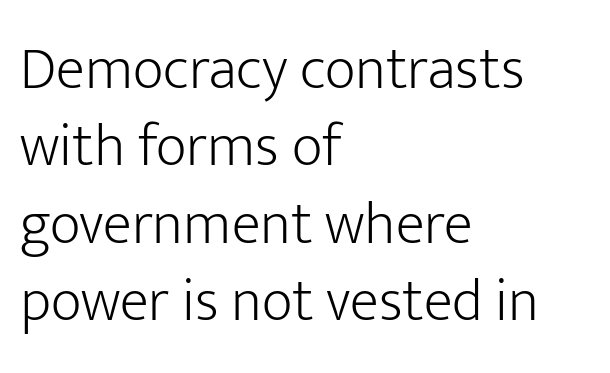
The image shows 60 px light sans-serif type, upright; set left-aligned, normal line spacing (1.29x), normal letter spacing, not underlined; low stroke contrast and a medium x-height.
